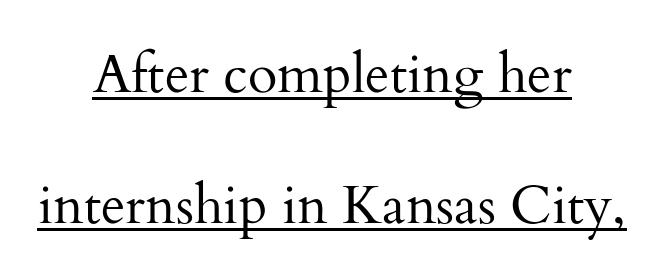
{"serif": "yes", "italic": "no", "bold": "no", "weight": "regular", "width": "normal", "stroke_contrast": "medium", "x_height": "small", "monospaced": "no", "underline": "yes", "align": "center", "line_spacing": "loose", "line_spacing_ratio": 2.42, "letter_spacing": "normal", "letter_spacing_em": 0.0, "glyph_px": 54}
